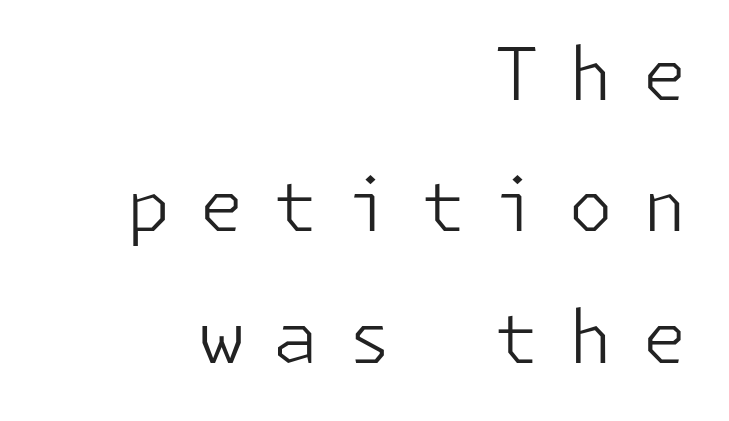
{"serif": "no", "italic": "no", "bold": "no", "weight": "light", "width": "normal", "stroke_contrast": "low", "x_height": "medium", "underline": "no", "align": "right", "line_spacing_ratio": 1.8, "letter_spacing": "wide", "letter_spacing_em": 0.39, "glyph_px": 73}
